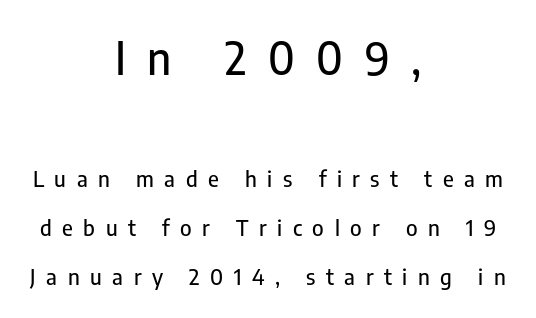
Q: Is the text italic (slanted)? A: No, it is upright.
Q: Is the typeface a serif or a sans-serif typeface? A: Sans-serif.
Q: Is the text underlined? A: No.
Q: How is the paragraph aligned? A: Centered.
Q: Is the spacing between letters normal or unusually wide? A: Unusually wide.
Q: Is the spacing between lines tight, normal or loose? A: Loose.
Q: Which block of text is set in a larger size, the first (top) or the second (bottom)? A: The first (top) one.
Q: Width (condensed, normal, or wide)? A: Condensed.
Q: Stroke contrast? A: Low.
Q: x-height? A: Medium.
Q: Monospaced? A: No.
